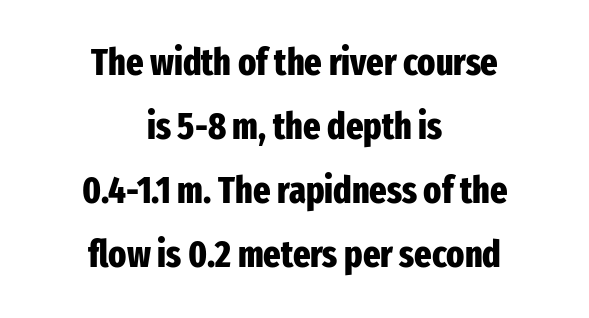
Q: Is the text bold? A: Yes.
Q: Is the text italic (slanted)? A: No, it is upright.
Q: Is the typeface a serif or a sans-serif typeface? A: Sans-serif.
Q: Is the text underlined? A: No.
Q: How is the paragraph aligned? A: Centered.
Q: Is the spacing between letters normal or unusually wide? A: Normal.
Q: Width (condensed, normal, or wide)? A: Condensed.
Q: Stroke contrast? A: Low.
Q: x-height? A: Medium.
Q: Monospaced? A: No.
